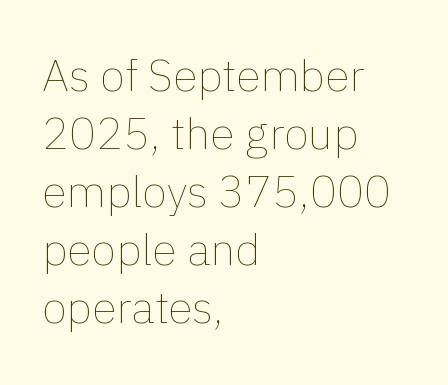
{"italic": "no", "bold": "no", "weight": "thin", "width": "normal", "stroke_contrast": "low", "x_height": "medium", "monospaced": "no", "underline": "no", "align": "left", "line_spacing": "normal", "line_spacing_ratio": 1.29, "letter_spacing": "normal", "letter_spacing_em": 0.0, "glyph_px": 45}
